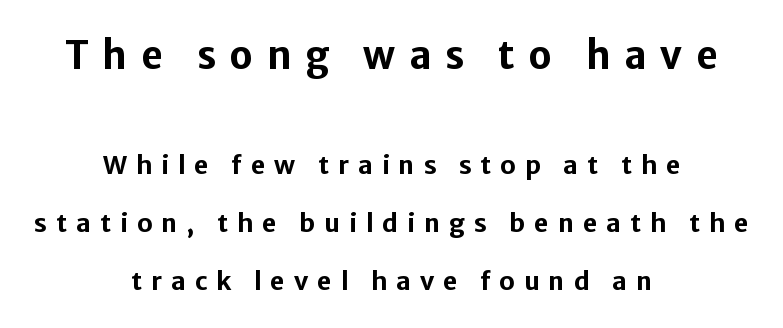
{"serif": "no", "italic": "no", "bold": "yes", "weight": "bold", "width": "normal", "stroke_contrast": "low", "x_height": "medium", "monospaced": "no", "underline": "no", "align": "center", "line_spacing": "loose", "line_spacing_ratio": 2.31, "letter_spacing": "wide", "letter_spacing_em": 0.36, "larger_block": "first", "size_ratio": 1.52, "glyph_px": 38}
